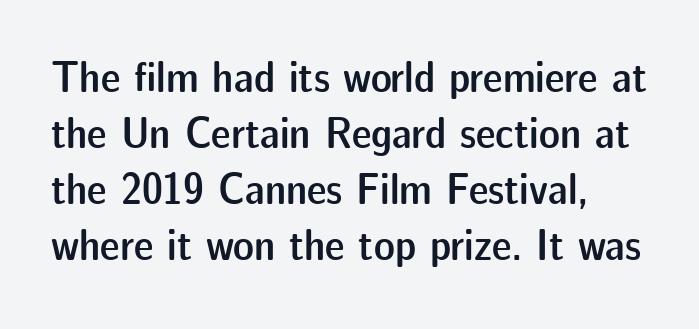
Q: Is the text bold? A: Semi-bold.
Q: Is the text italic (slanted)? A: No, it is upright.
Q: Is the typeface a serif or a sans-serif typeface? A: Sans-serif.
Q: Is the text underlined? A: No.
Q: Is the spacing between letters normal or unusually wide? A: Normal.
Q: Is the spacing between lines tight, normal or loose? A: Normal.
Q: Width (condensed, normal, or wide)? A: Normal.
Q: Stroke contrast? A: Low.
Q: x-height? A: Medium.
Q: Monospaced? A: No.
